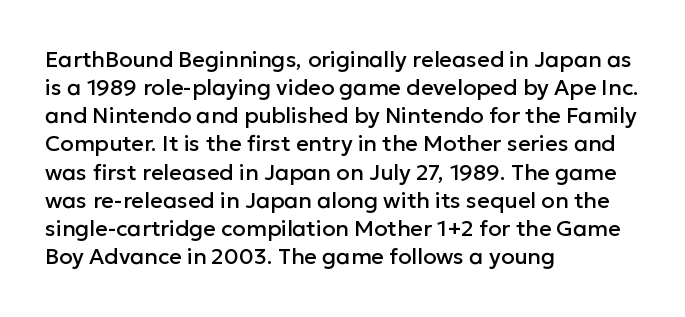
The image shows 22 px text type, upright; set left-aligned, normal line spacing (1.28x), normal letter spacing, not underlined.
